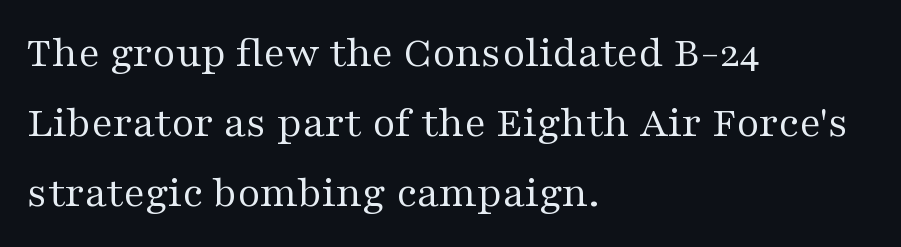
Italic? Not at all — the glyphs are vertical. Visually the block forms a straight wall on the left and a jagged coastline on the right. Is this a fixed-width face? No — the glyphs have proportional, varying widths. Compared with a typical body face, this is equally light or lighter still. Whoever set this chose a conventional vertical rhythm. No extra tracking has been applied to these lines.
